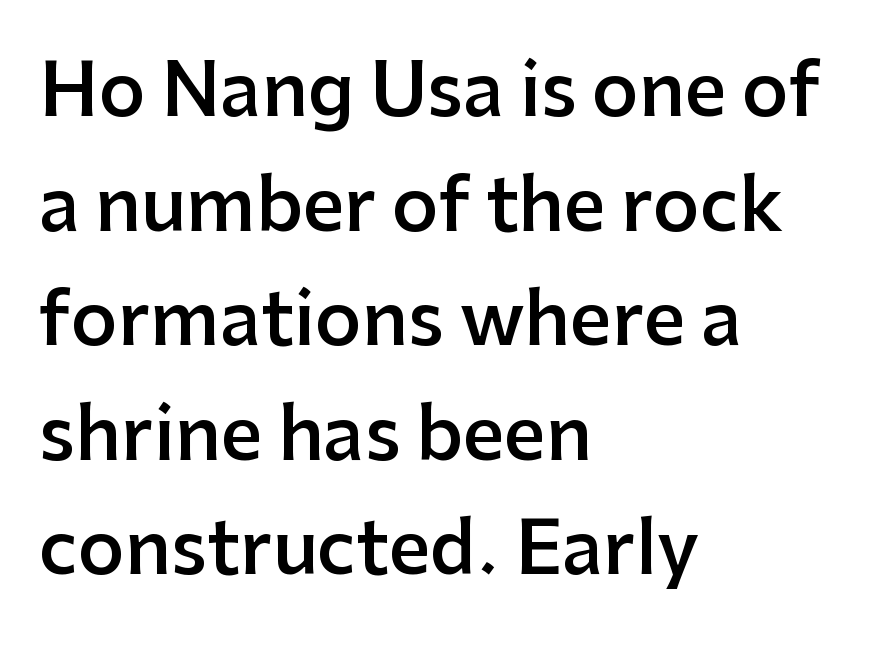
{"serif": "no", "italic": "no", "bold": "semi", "weight": "semibold", "width": "normal", "stroke_contrast": "low", "x_height": "medium", "monospaced": "no", "underline": "no", "align": "left", "line_spacing": "normal", "line_spacing_ratio": 1.57, "letter_spacing": "normal", "letter_spacing_em": 0.0, "glyph_px": 73}
